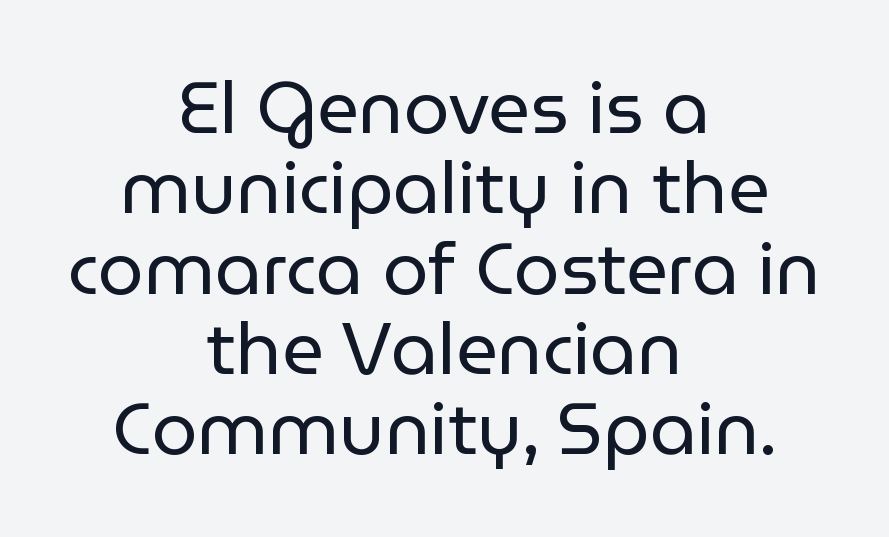
Q: Is the text bold? A: No.
Q: Is the text italic (slanted)? A: No, it is upright.
Q: Is the typeface a serif or a sans-serif typeface? A: Sans-serif.
Q: Is the text underlined? A: No.
Q: How is the paragraph aligned? A: Centered.
Q: Is the spacing between letters normal or unusually wide? A: Normal.
Q: Is the spacing between lines tight, normal or loose? A: Tight.
Q: Width (condensed, normal, or wide)? A: Normal.
Q: Stroke contrast? A: Low.
Q: x-height? A: Medium.
Q: Monospaced? A: No.
